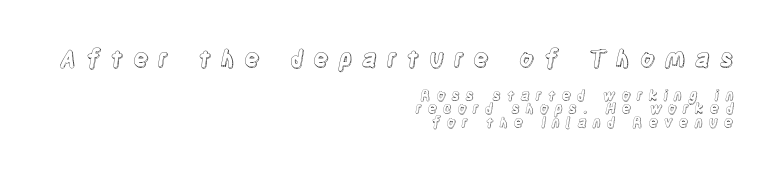
Q: Is the text italic (slanted)? A: Yes.
Q: Is the text underlined? A: No.
Q: How is the paragraph aligned? A: Right-aligned.
Q: Is the spacing between letters normal or unusually wide? A: Unusually wide.
Q: Is the spacing between lines tight, normal or loose? A: Tight.
Q: Which block of text is set in a larger size, the first (top) or the second (bottom)? A: The first (top) one.
